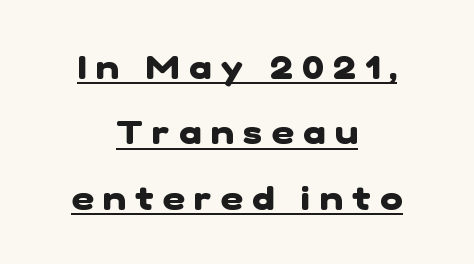
The glyphs have the mass of a bold cut. Each letter's strokes conclude bluntly, with no projecting serifs. Caption: multi-line text, centered on the measure. This sample has the flowing, uneven cadence of proportional lettering. The string is rendered with underlining switched on. Here the glyphs are tracked loosely, breaking word shapes into spaced letters.
